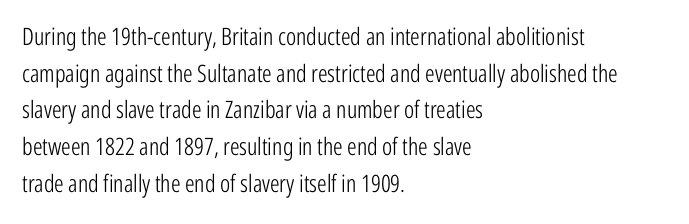
Standard letterfit; no display-style spreading of the glyphs. No chunkiness to these letters — they're not bold. This is roman type, the default non-slanted kind. Does the copy run flush right? No — it runs flush left.
